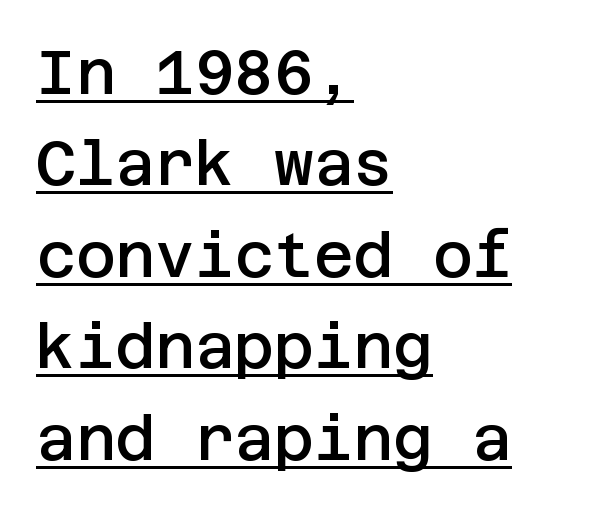
Italic: no, the glyphs are upright roman. A normal amount of white space separates one row of letters from the next. Students, this is semibold: more ink than regular, less than bold. The rendering uses the underline text-decoration. Look at the bottom of the vertical strokes: they stop flat, with no serifs. Layout note: lines flush left.
